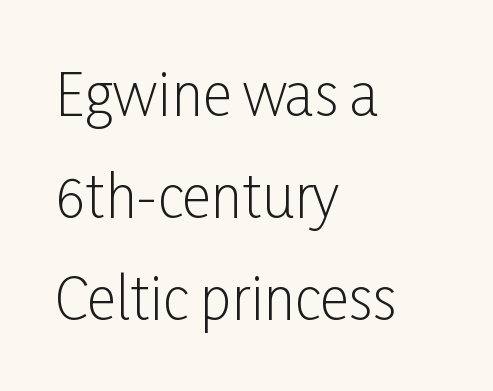
Q: Is the text bold? A: No.
Q: Is the text italic (slanted)? A: No, it is upright.
Q: Is the typeface a serif or a sans-serif typeface? A: Sans-serif.
Q: Is the text underlined? A: No.
Q: How is the paragraph aligned? A: Left-aligned.
Q: Is the spacing between letters normal or unusually wide? A: Normal.
Q: Width (condensed, normal, or wide)? A: Condensed.
Q: Stroke contrast? A: Low.
Q: x-height? A: Medium.
Q: Monospaced? A: No.
